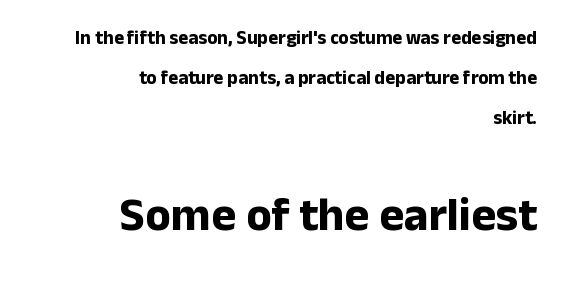
{"serif": "no", "italic": "no", "bold": "yes", "weight": "bold", "width": "normal", "stroke_contrast": "low", "x_height": "medium", "monospaced": "no", "underline": "no", "align": "right", "line_spacing": "loose", "line_spacing_ratio": 2.11, "letter_spacing": "normal", "letter_spacing_em": 0.0, "larger_block": "second", "size_ratio": 2.47, "glyph_px": 47}
